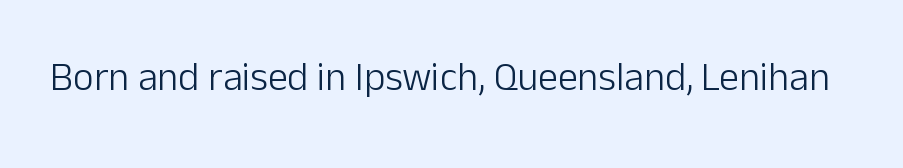
{"serif": "no", "italic": "no", "bold": "no", "weight": "light", "width": "normal", "stroke_contrast": "low", "x_height": "medium", "monospaced": "no", "underline": "no", "letter_spacing": "normal", "letter_spacing_em": 0.0, "glyph_px": 40}
